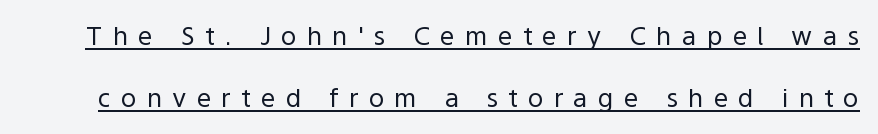
Q: Is the text bold? A: No.
Q: Is the text italic (slanted)? A: No, it is upright.
Q: Is the text underlined? A: Yes.
Q: Is the spacing between letters normal or unusually wide? A: Unusually wide.
Q: Is the spacing between lines tight, normal or loose? A: Loose.
